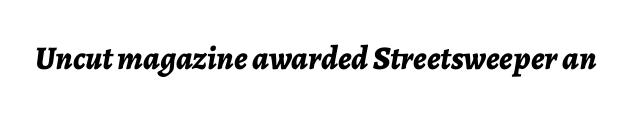
{"italic": "yes", "lean": "right", "slant_degrees": 7, "bold": "yes", "weight": "bold", "width": "normal", "stroke_contrast": "low", "x_height": "medium", "monospaced": "no", "underline": "no", "letter_spacing": "normal", "letter_spacing_em": 0.0, "glyph_px": 33}
